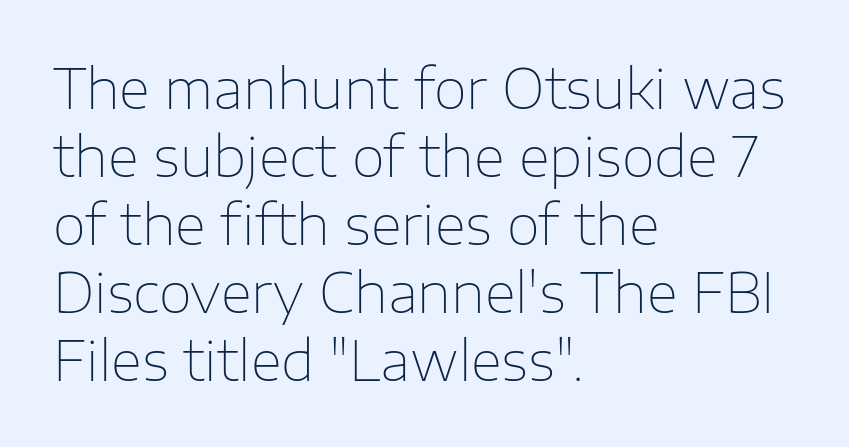
Q: Is the text bold? A: No.
Q: Is the text italic (slanted)? A: No, it is upright.
Q: Is the typeface a serif or a sans-serif typeface? A: Sans-serif.
Q: Is the text underlined? A: No.
Q: How is the paragraph aligned? A: Left-aligned.
Q: Is the spacing between letters normal or unusually wide? A: Normal.
Q: Is the spacing between lines tight, normal or loose? A: Normal.
Q: Width (condensed, normal, or wide)? A: Normal.
Q: Stroke contrast? A: Low.
Q: x-height? A: Medium.
Q: Monospaced? A: No.
